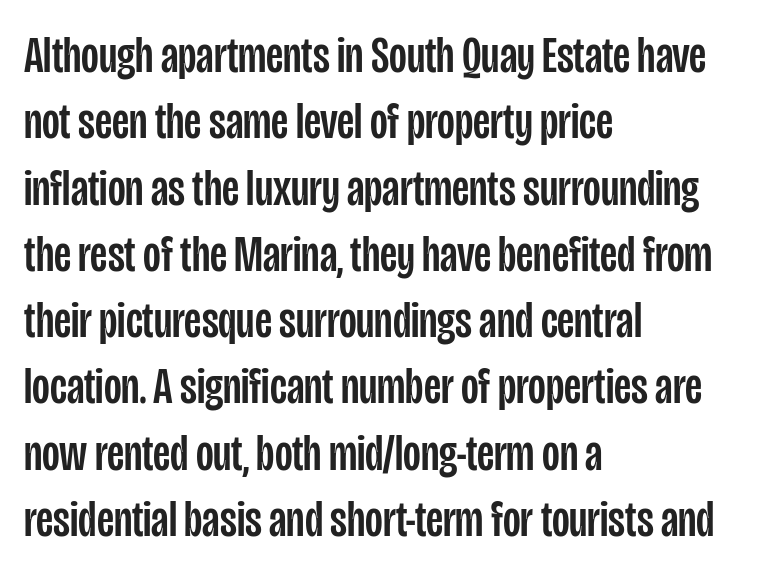
{"serif": "no", "italic": "no", "width": "condensed", "stroke_contrast": "low", "x_height": "large", "monospaced": "no", "underline": "no", "align": "left", "line_spacing": "normal", "line_spacing_ratio": 1.3, "letter_spacing": "normal", "letter_spacing_em": 0.0, "glyph_px": 51}
